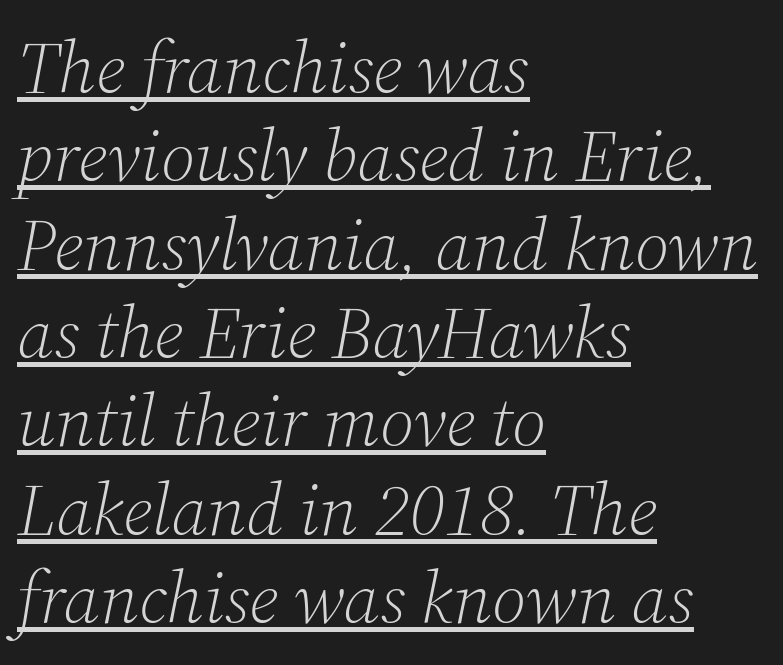
Horizontally, the lines are justified to the leading edge only. This is oblique type, the kind used for emphasis or titles. You could not count columns in this text — the font is proportionally spaced. Weight: regular or lighter. Emphasis is given by a line drawn under the lettering.
